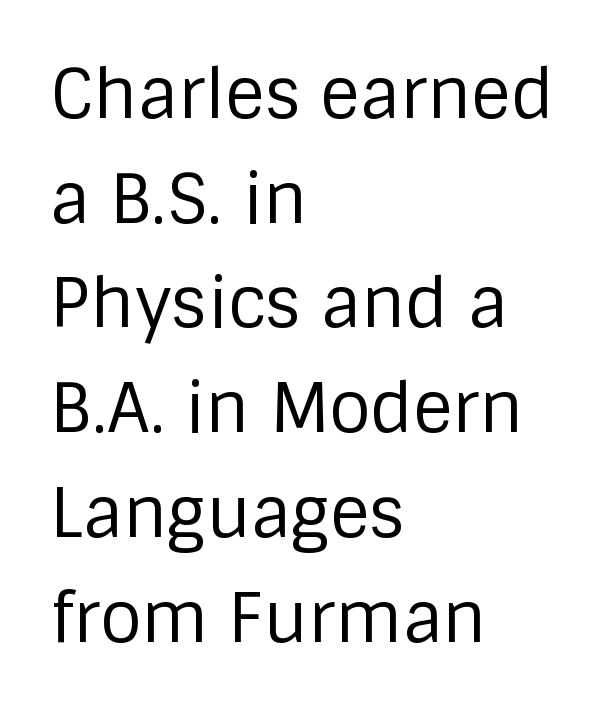
The typography opts for an upright posture over an oblique one. In terms of letterspacing, this is plain default setting. Here the designer chose a conventional face with non-uniform glyph widths. The gap between lines stays unmarked. The space between consecutive lines is moderate. Caption: face not bold, strokes unweighted.
